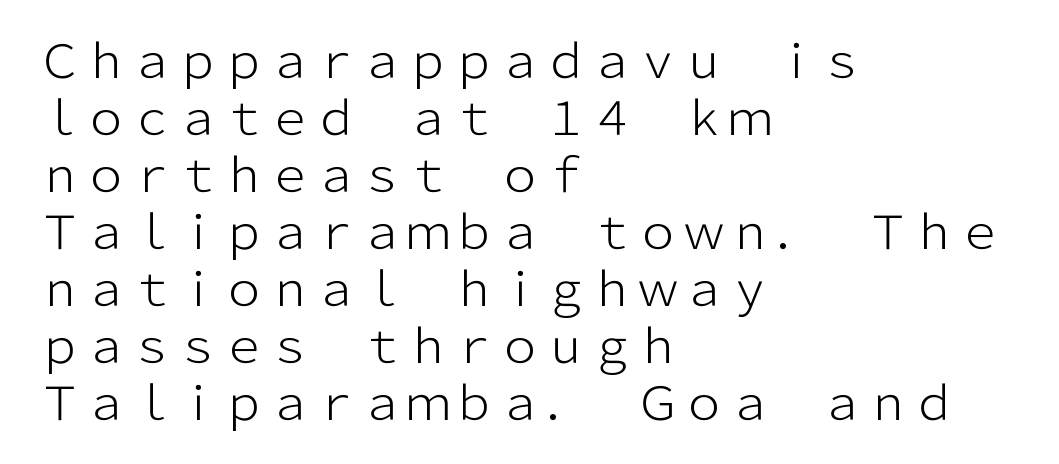
{"serif": "no", "italic": "no", "bold": "no", "weight": "light", "width": "normal", "stroke_contrast": "low", "x_height": "medium", "monospaced": "no", "underline": "no", "align": "left", "line_spacing_ratio": 1.24, "letter_spacing": "normal", "letter_spacing_em": 0.0, "glyph_px": 46}
